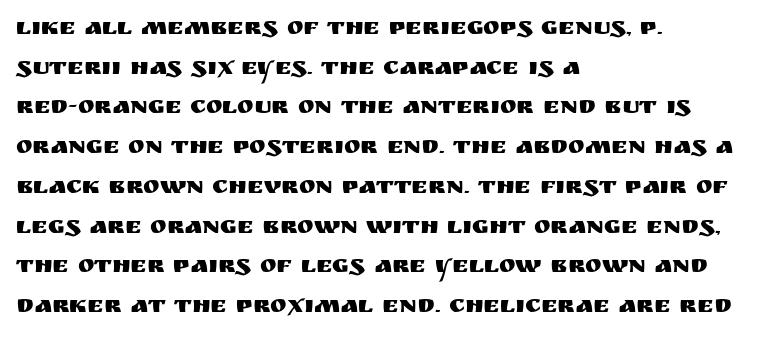
The image shows 25 px text type, upright; set left-aligned, normal line spacing (1.59x), normal letter spacing, not underlined.
